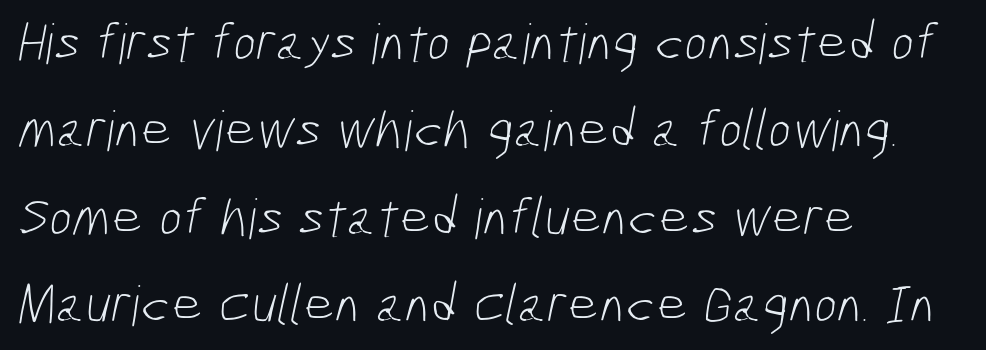
Q: Is the text bold? A: No.
Q: Is the typeface a serif or a sans-serif typeface? A: Sans-serif.
Q: Is the text underlined? A: No.
Q: How is the paragraph aligned? A: Left-aligned.
Q: Is the spacing between letters normal or unusually wide? A: Normal.
Q: Is the spacing between lines tight, normal or loose? A: Normal.
Q: Width (condensed, normal, or wide)? A: Condensed.
Q: Stroke contrast? A: Low.
Q: x-height? A: Medium.
Q: Monospaced? A: No.
